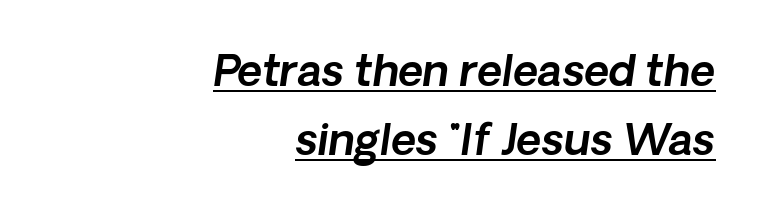
Q: Is the typeface a serif or a sans-serif typeface? A: Sans-serif.
Q: Is the text underlined? A: Yes.
Q: How is the paragraph aligned? A: Right-aligned.
Q: Is the spacing between letters normal or unusually wide? A: Normal.
Q: Is the spacing between lines tight, normal or loose? A: Normal.
Q: Width (condensed, normal, or wide)? A: Normal.
Q: x-height? A: Medium.
Q: Monospaced? A: No.
